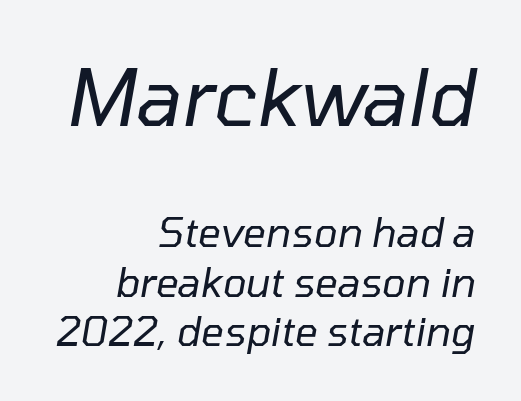
The image shows 79 px regular-weight type, italic (leaning right); set right-aligned, line spacing 1.23x, normal letter spacing, not underlined; the first (top) block is 1.98x larger; low stroke contrast and a medium x-height.
